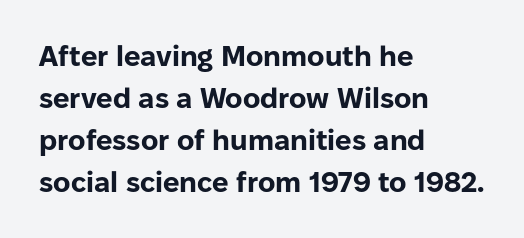
{"serif": "no", "italic": "no", "bold": "yes", "weight": "bold", "width": "normal", "stroke_contrast": "low", "x_height": "medium", "monospaced": "no", "underline": "no", "align": "left", "line_spacing": "normal", "line_spacing_ratio": 1.45, "letter_spacing": "normal", "letter_spacing_em": 0.0, "glyph_px": 29}
